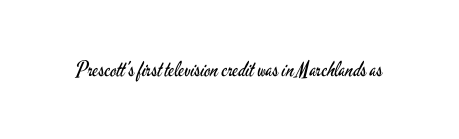
The passage shown is not underscored anywhere. Stems here are at most as thick as an everyday book face. Observe the ordinary spacing: letters are neighbours, not strangers.
